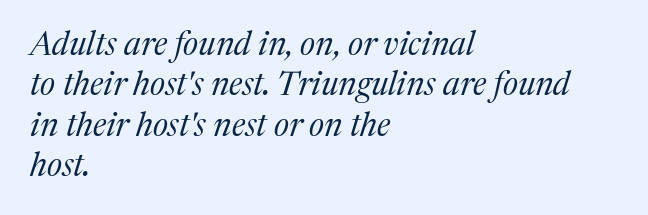
{"serif": "yes", "italic": "yes", "lean": "right", "slant_degrees": 17, "bold": "no", "weight": "regular", "width": "normal", "stroke_contrast": "medium", "x_height": "medium", "monospaced": "no", "underline": "no", "align": "left", "line_spacing_ratio": 1.22, "letter_spacing": "normal", "letter_spacing_em": 0.0, "glyph_px": 33}
